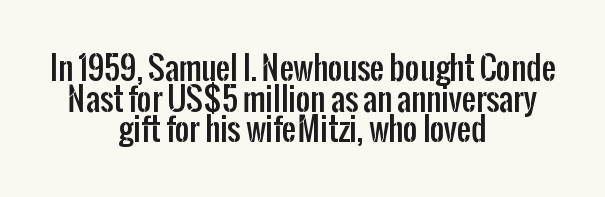
{"serif": "no", "italic": "no", "width": "condensed", "stroke_contrast": "low", "x_height": "medium", "monospaced": "no", "underline": "no", "align": "center", "line_spacing": "tight", "line_spacing_ratio": 0.99, "letter_spacing": "normal", "letter_spacing_em": 0.0, "glyph_px": 31}
